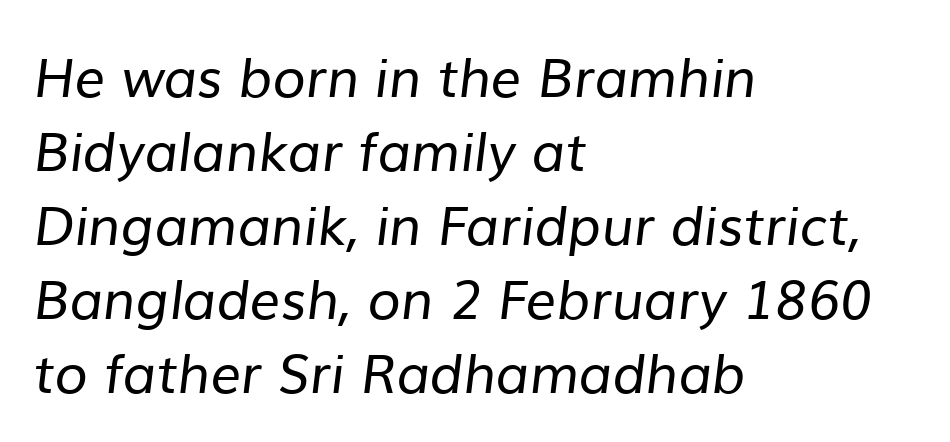
Character widths vary here, with narrow letters taking less room than wide ones. No letter is thick-stroked: the sample isn't bold. Descenders hang freely into open space. The face used here is rendered with its standard letterfit. In terms of letterform style, serifs are entirely absent. This rendering uses left alignment, leaving the right contour irregular.
